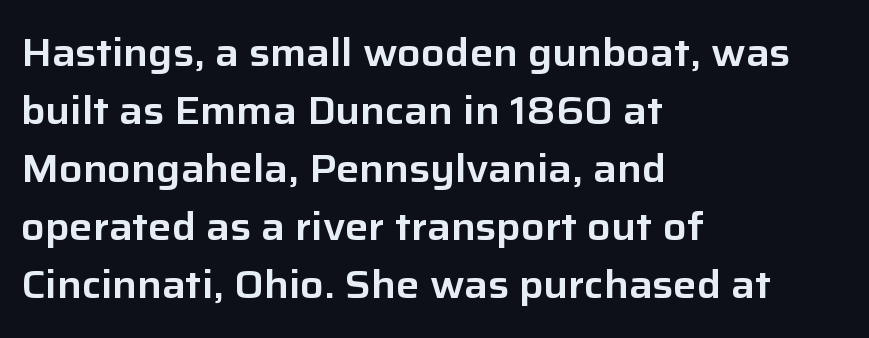
The image shows 39 px sans-serif type, upright; set left-aligned, normal line spacing (1.49x), normal letter spacing, not underlined; low stroke contrast and a medium x-height.
